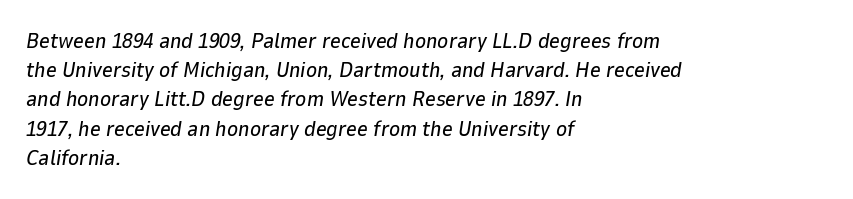
Unmarked baselines from the first word to the last. Italic? Definitely — the glyphs are oblique. Casual observation: everything's shoved over to the left. Observe the ordinary spacing: letters are neighbours, not strangers. Whoever set this chose a conventional vertical rhythm.
